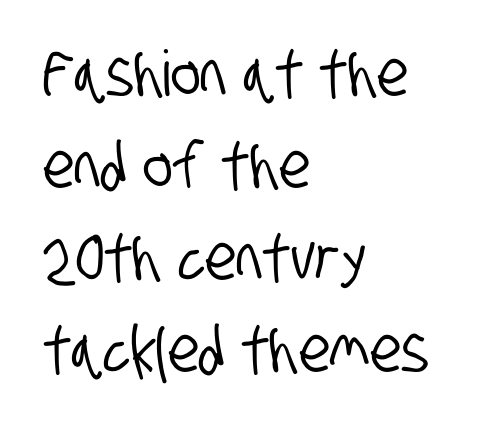
{"serif": "no", "width": "condensed", "stroke_contrast": "low", "x_height": "large", "monospaced": "no", "underline": "no", "align": "left", "line_spacing": "normal", "line_spacing_ratio": 1.46, "letter_spacing": "normal", "letter_spacing_em": 0.0, "glyph_px": 63}
